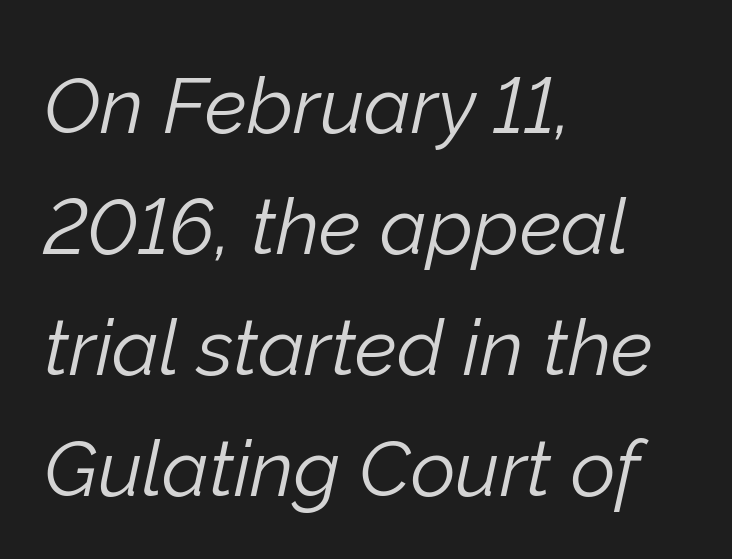
The image shows 78 px light type, italic (leaning right); set left-aligned, normal line spacing (1.55x), normal letter spacing, not underlined; low stroke contrast and a medium x-height.
